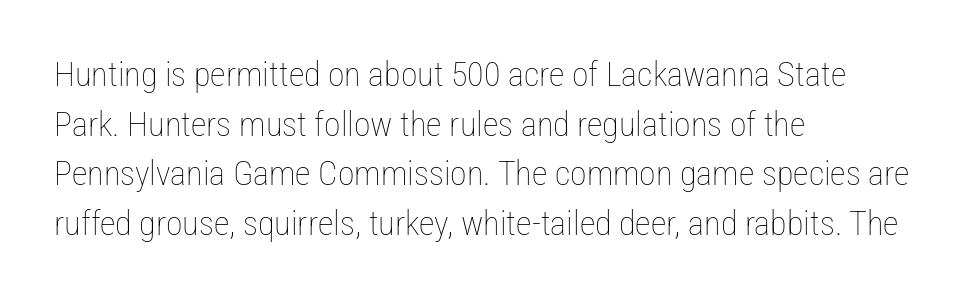
Vertical strokes here are truly vertical. The face used here is proportionally spaced, like ordinary book or web type. Stems here are at most as thick as an everyday book face. Check under the words: just untouched page. These lines stack with their left ends in a neat column. These lines sit exactly where default settings would place them.
